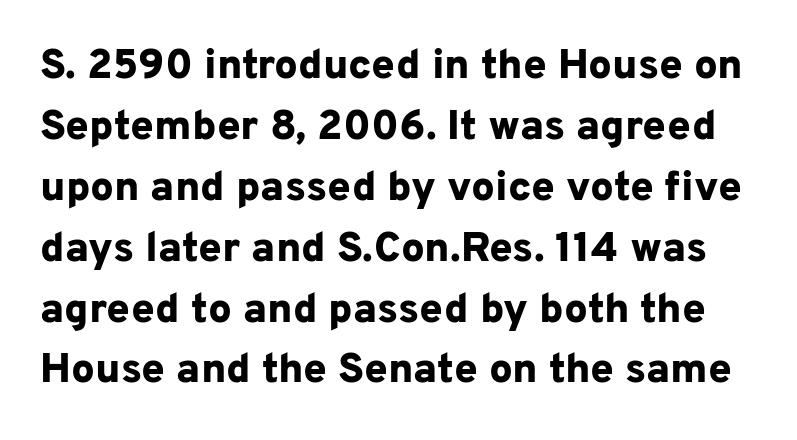
The letters advance in unequal steps, a hallmark of proportional type. Italic? Not at all — the glyphs are vertical. Strokes here are thick enough to call this a true bold. Does extra space separate the letters? No, they use regular spacing. Glance below the letters and you will spot only blank space. A typesetter would call this leading conventional body-copy spacing.
